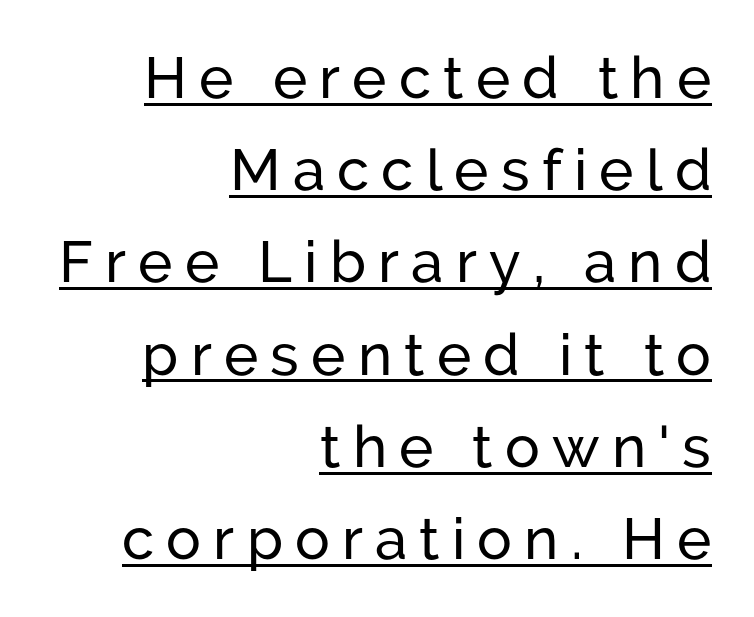
{"serif": "no", "italic": "no", "width": "normal", "stroke_contrast": "low", "x_height": "medium", "monospaced": "no", "underline": "yes", "align": "right", "line_spacing": "normal", "line_spacing_ratio": 1.59, "letter_spacing": "wide", "letter_spacing_em": 0.21, "glyph_px": 58}
